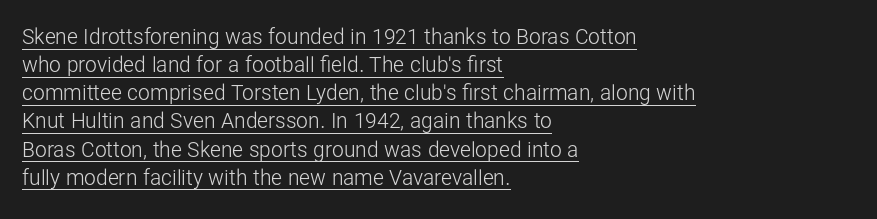
{"italic": "no", "bold": "no", "underline": "yes", "align": "left", "line_spacing": "normal", "line_spacing_ratio": 1.34, "letter_spacing": "normal", "letter_spacing_em": 0.0, "glyph_px": 21}
